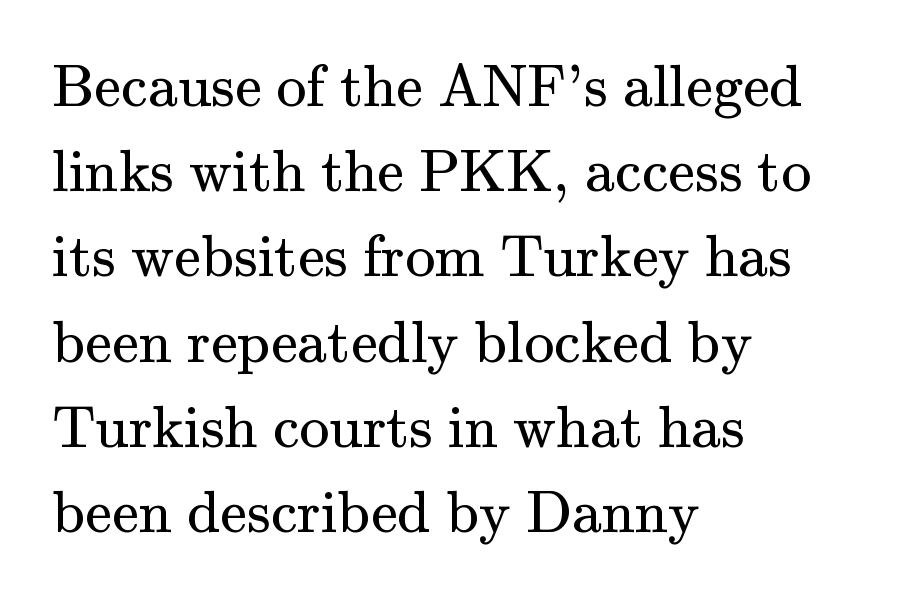
Looks like regular typesetting: each glyph gets only the width it needs. The lines in this sample share a left origin and differ only in where they stop. The typeface has the unassuming heft of standard copy or less. Clear beneath every line of the passage. A roman cut, with each character standing at attention. What's the leading like? Ordinary, nothing unusual.
